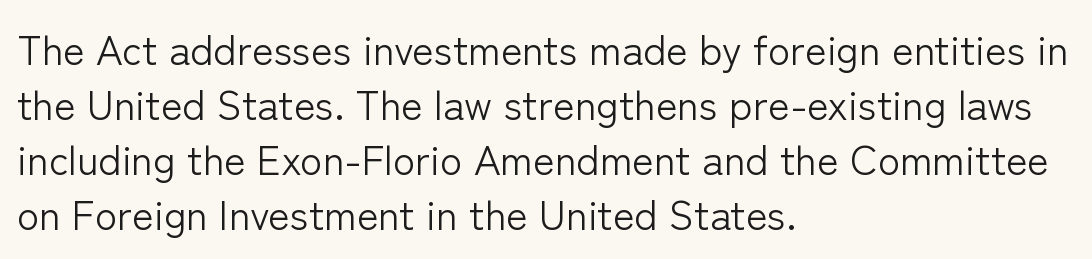
{"serif": "no", "italic": "no", "bold": "no", "weight": "light", "width": "normal", "stroke_contrast": "low", "x_height": "medium", "monospaced": "no", "underline": "no", "align": "left", "line_spacing": "normal", "line_spacing_ratio": 1.34, "letter_spacing": "normal", "letter_spacing_em": 0.0, "glyph_px": 41}
